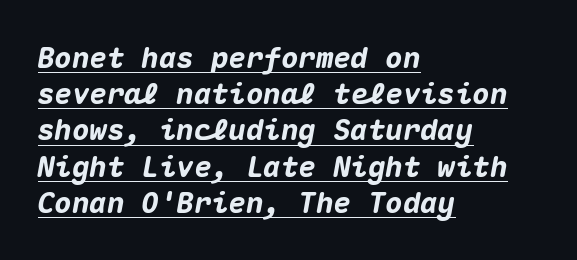
Q: Is the text bold? A: Yes.
Q: Is the text italic (slanted)? A: Yes, it leans right by about 10 degrees.
Q: Is the text underlined? A: Yes.
Q: How is the paragraph aligned? A: Left-aligned.
Q: Is the spacing between letters normal or unusually wide? A: Normal.
Q: Is the spacing between lines tight, normal or loose? A: Normal.
Q: Width (condensed, normal, or wide)? A: Normal.
Q: Stroke contrast? A: Medium.
Q: x-height? A: Medium.
Q: Monospaced? A: Yes.
